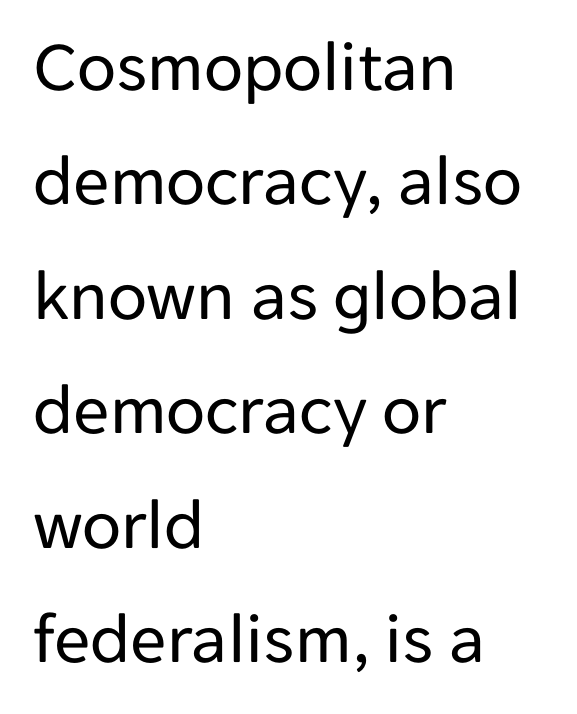
The image shows 72 px regular-weight sans-serif type, upright; set left-aligned, normal line spacing (1.59x), normal letter spacing, not underlined; low stroke contrast and a medium x-height.
